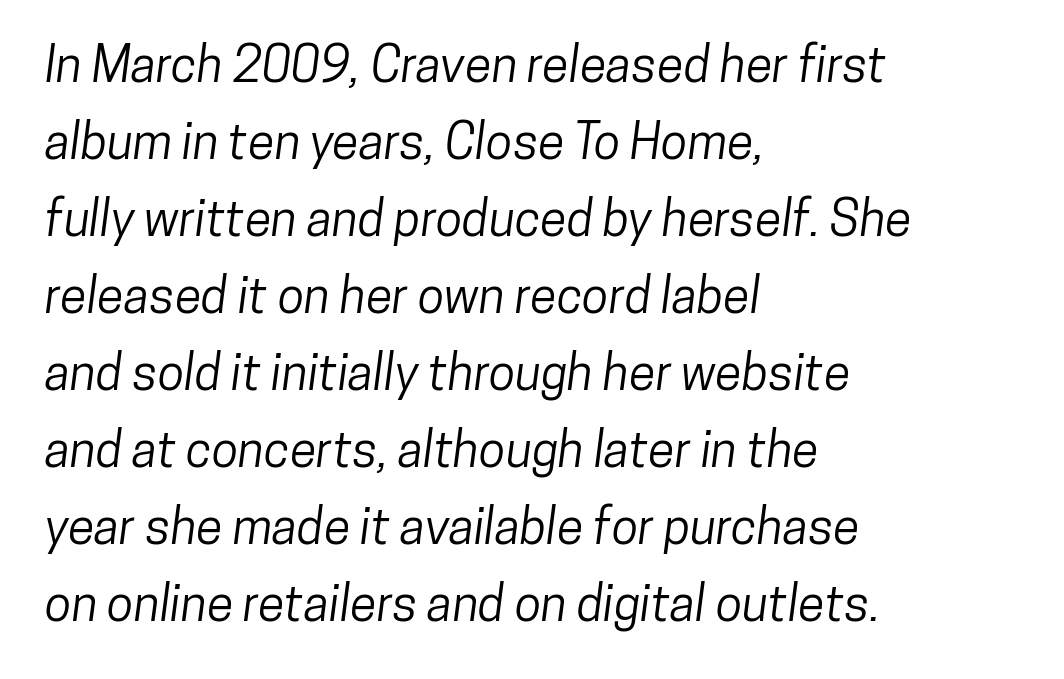
{"serif": "no", "width": "condensed", "stroke_contrast": "low", "x_height": "medium", "monospaced": "no", "underline": "no", "align": "left", "line_spacing": "normal", "line_spacing_ratio": 1.57, "letter_spacing": "normal", "letter_spacing_em": 0.0, "glyph_px": 49}
